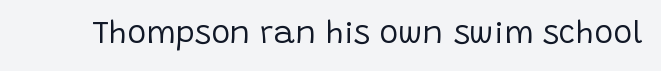
The image shows 32 px regular-weight sans-serif type, upright; set normal letter spacing, not underlined; low stroke contrast and a large x-height.
